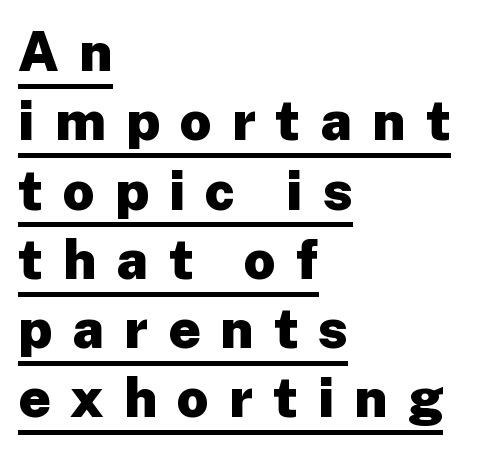
Q: Is the text bold? A: Yes.
Q: Is the text italic (slanted)? A: No, it is upright.
Q: Is the typeface a serif or a sans-serif typeface? A: Sans-serif.
Q: Is the text underlined? A: Yes.
Q: How is the paragraph aligned? A: Left-aligned.
Q: Is the spacing between letters normal or unusually wide? A: Unusually wide.
Q: Is the spacing between lines tight, normal or loose? A: Normal.
Q: Width (condensed, normal, or wide)? A: Normal.
Q: Stroke contrast? A: Low.
Q: x-height? A: Medium.
Q: Monospaced? A: No.
